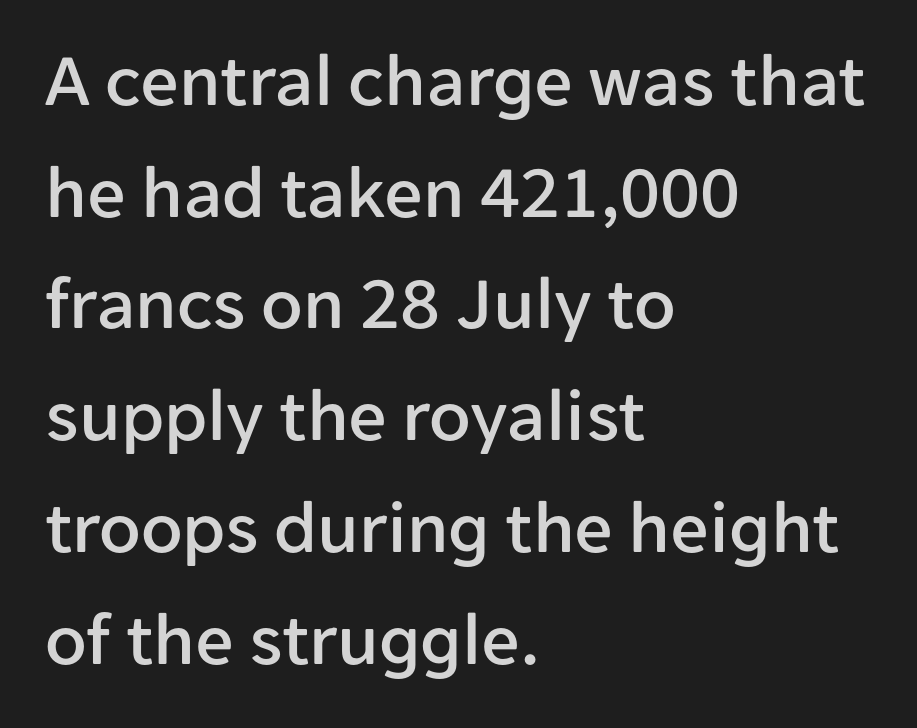
Q: Is the text italic (slanted)? A: No, it is upright.
Q: Is the typeface a serif or a sans-serif typeface? A: Sans-serif.
Q: Is the text underlined? A: No.
Q: How is the paragraph aligned? A: Left-aligned.
Q: Is the spacing between letters normal or unusually wide? A: Normal.
Q: Is the spacing between lines tight, normal or loose? A: Normal.
Q: Width (condensed, normal, or wide)? A: Normal.
Q: Stroke contrast? A: Low.
Q: x-height? A: Medium.
Q: Monospaced? A: No.
